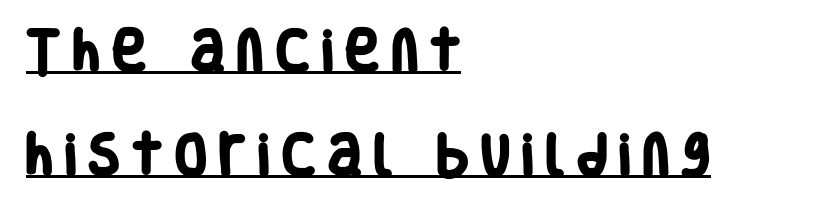
Q: Is the text bold? A: Yes.
Q: Is the typeface a serif or a sans-serif typeface? A: Sans-serif.
Q: Is the text underlined? A: Yes.
Q: How is the paragraph aligned? A: Left-aligned.
Q: Is the spacing between letters normal or unusually wide? A: Unusually wide.
Q: Is the spacing between lines tight, normal or loose? A: Loose.
Q: Width (condensed, normal, or wide)? A: Condensed.
Q: Stroke contrast? A: Low.
Q: x-height? A: Large.
Q: Monospaced? A: No.
